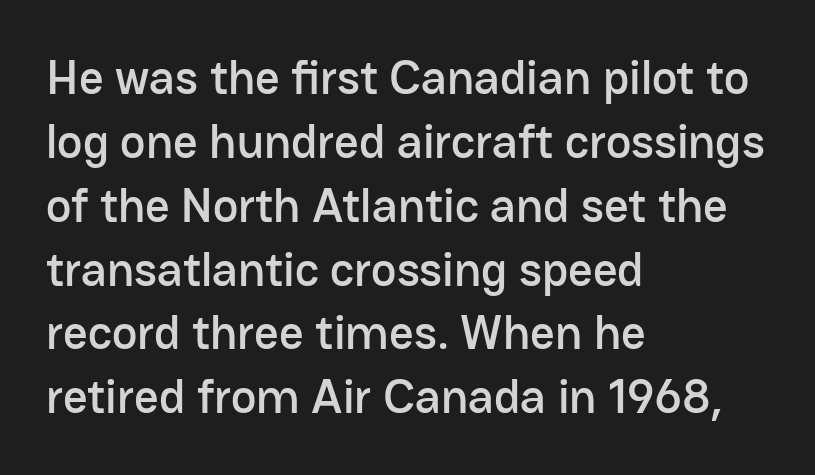
Rows of type keep a routine distance in the vertical direction. Tracking here is standard; glyphs follow each other at the usual distance. The specimen omits any rule beneath the text block's lines. These lines are rendered in a variable-pitch font.
